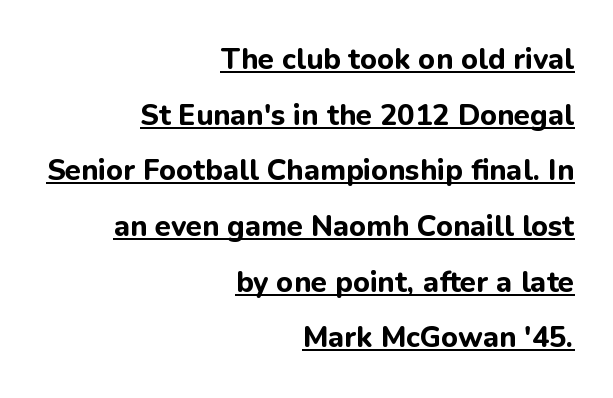
The image shows 29 px bold sans-serif type, upright; set right-aligned, loose line spacing (1.92x), normal letter spacing, underlined; low stroke contrast and a medium x-height.
